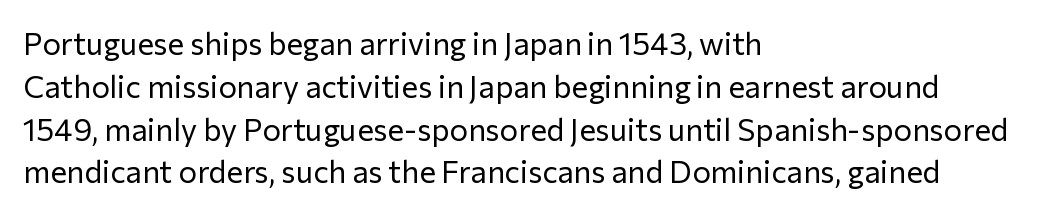
Short note: letters normally spaced. Leftover space on each line is placed entirely after the last word. Font category for this specimen: sans-serif. Think standard paragraph weight, or any step lighter than that.
